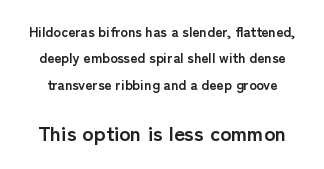
A typesetter would mark this as roman, not italic. Strong, thick strokes mark this as bold type. Short note: letters normally spaced. Size hierarchy here favors the trailing block over the leading one. Each row of text sits above clean, open space.
